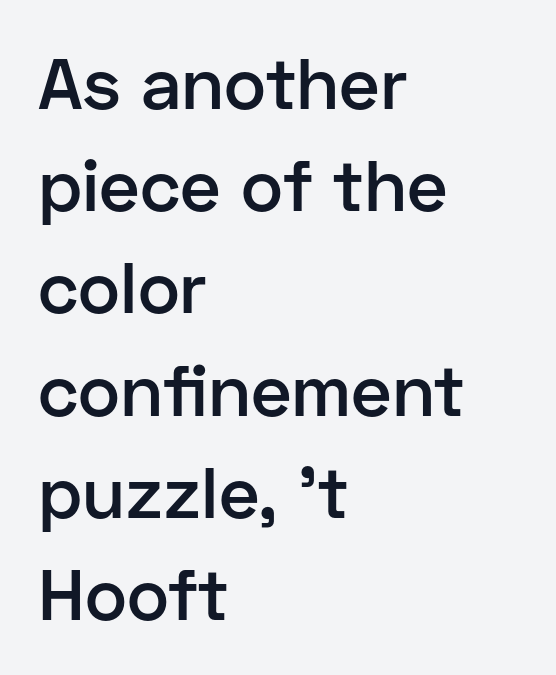
{"serif": "no", "italic": "no", "bold": "semi", "weight": "semibold", "width": "normal", "stroke_contrast": "low", "x_height": "medium", "monospaced": "no", "underline": "no", "align": "left", "line_spacing": "normal", "line_spacing_ratio": 1.42, "letter_spacing": "normal", "letter_spacing_em": 0.0, "glyph_px": 72}
